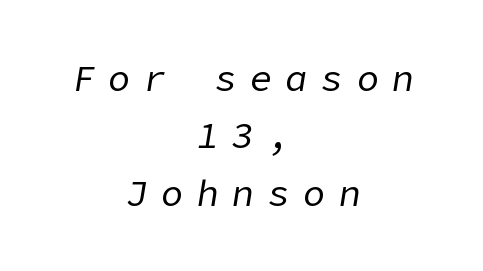
Q: Is the text bold? A: No.
Q: Is the text italic (slanted)? A: Yes, it leans right by about 9 degrees.
Q: Is the text underlined? A: No.
Q: How is the paragraph aligned? A: Centered.
Q: Is the spacing between letters normal or unusually wide? A: Unusually wide.
Q: Is the spacing between lines tight, normal or loose? A: Normal.
Q: Width (condensed, normal, or wide)? A: Normal.
Q: Stroke contrast? A: Low.
Q: x-height? A: Medium.
